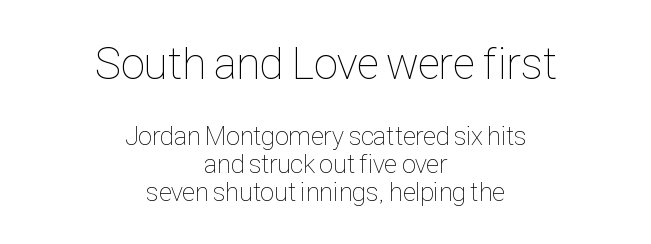
Q: Is the text bold? A: No.
Q: Is the text italic (slanted)? A: No, it is upright.
Q: Is the text underlined? A: No.
Q: How is the paragraph aligned? A: Centered.
Q: Is the spacing between letters normal or unusually wide? A: Normal.
Q: Is the spacing between lines tight, normal or loose? A: Tight.
Q: Which block of text is set in a larger size, the first (top) or the second (bottom)? A: The first (top) one.
Q: Width (condensed, normal, or wide)? A: Condensed.
Q: Stroke contrast? A: Low.
Q: x-height? A: Medium.
Q: Monospaced? A: No.
